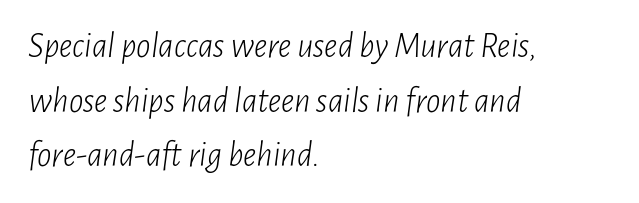
This sample keeps an unexceptional amount of space between lines. Looks like regular typesetting: each glyph gets only the width it needs. Compared with a typical body face, this is equally light or lighter still. The space directly below the letters is spotless. The text carries the slant typical of an italic or oblique font. In CSS terms this would be text-align: left.
